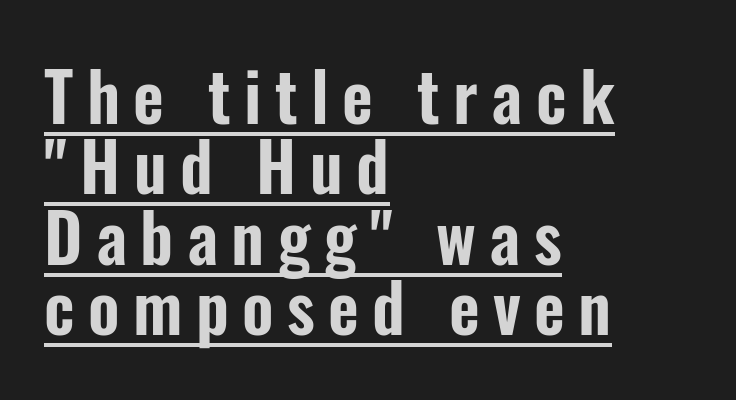
{"serif": "no", "italic": "no", "width": "condensed", "stroke_contrast": "low", "x_height": "medium", "monospaced": "no", "underline": "yes", "align": "left", "line_spacing": "tight", "line_spacing_ratio": 1.05, "letter_spacing": "wide", "letter_spacing_em": 0.2, "glyph_px": 67}
